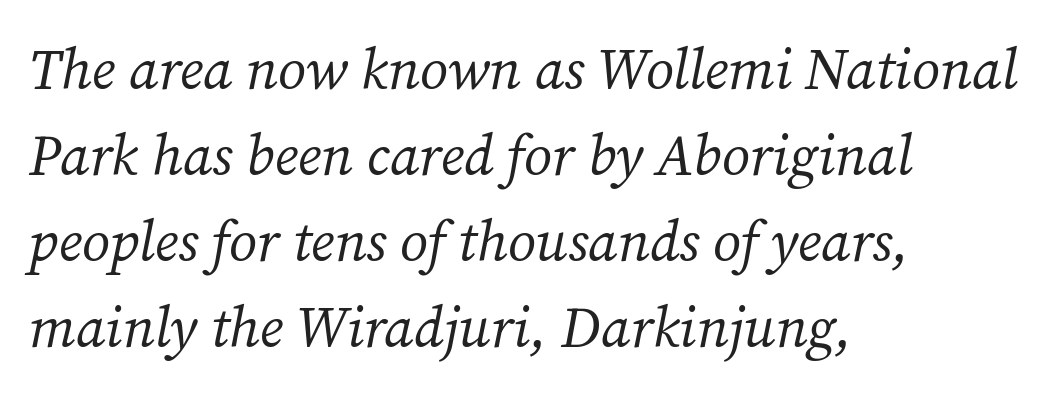
Q: Is the text bold? A: No.
Q: Is the text italic (slanted)? A: Yes, it leans right by about 12 degrees.
Q: Is the typeface a serif or a sans-serif typeface? A: Serif.
Q: Is the text underlined? A: No.
Q: How is the paragraph aligned? A: Left-aligned.
Q: Is the spacing between letters normal or unusually wide? A: Normal.
Q: Is the spacing between lines tight, normal or loose? A: Normal.
Q: Width (condensed, normal, or wide)? A: Normal.
Q: Stroke contrast? A: Medium.
Q: x-height? A: Medium.
Q: Monospaced? A: No.
